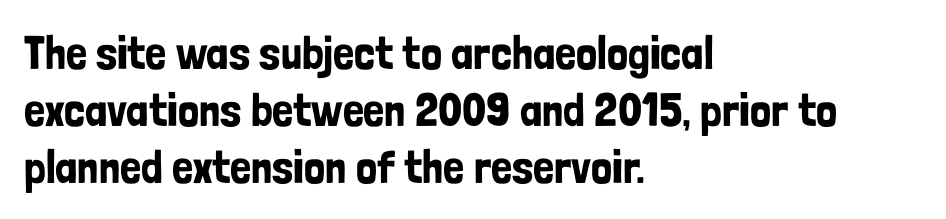
Note the varied advance widths — an 'i' is clearly narrower than an 'm'. In terms of letterform style, serifs are entirely absent. Nope, not italic — everything's standing straight. Rule under the text: the space is simply empty. Line starts are locked; line ends wander. You could call the tracking neutral — neither tight nor loose.
